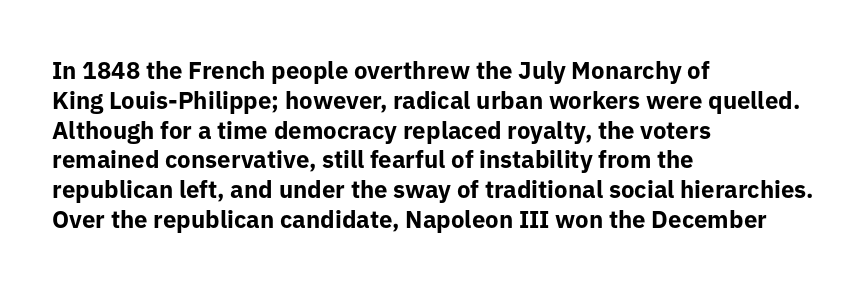
The image shows 24 px bold type, upright; set left-aligned, line spacing 1.24x, normal letter spacing, not underlined.
